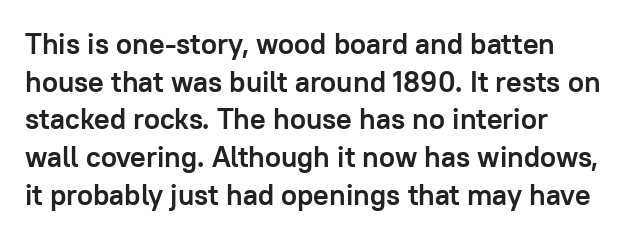
Students, this is bold: see how much ink each stroke carries. Grotesque or geometric, the face here clearly has no serifs. Here the glyphs are tracked normally, forming tight word shapes. Clear beneath every line of the passage. This is the regular roman posture of the typeface. Varying glyph widths throughout — classic text-font behaviour.
